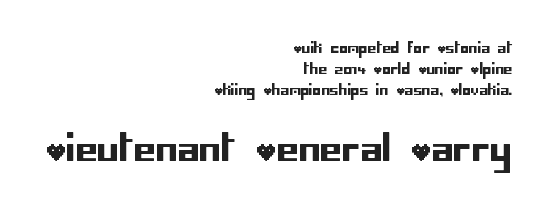
Caption: multi-line text, flush right, ragged left. These lines are composed in type without serifs. Scale increases going downward across the two blocks. These lines were composed using upright roman letters.
